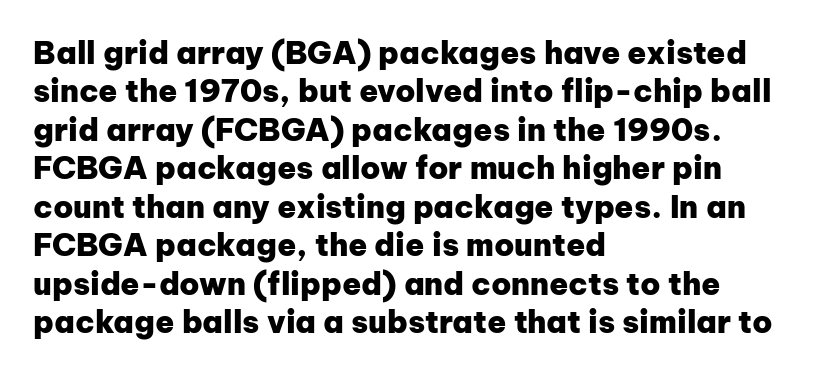
{"serif": "no", "italic": "no", "bold": "yes", "weight": "heavy", "width": "normal", "stroke_contrast": "low", "x_height": "medium", "monospaced": "no", "underline": "no", "align": "left", "line_spacing_ratio": 1.24, "letter_spacing": "normal", "letter_spacing_em": 0.0, "glyph_px": 31}
